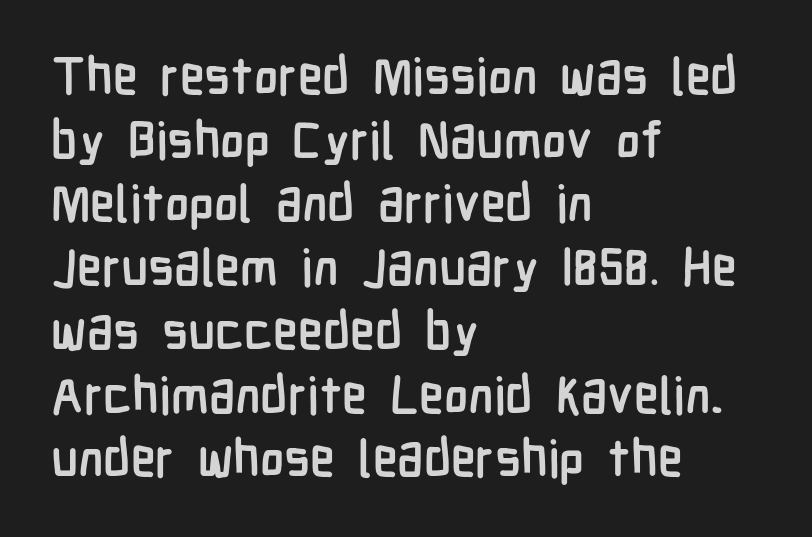
{"serif": "no", "italic": "no", "bold": "yes", "weight": "semibold", "width": "condensed", "stroke_contrast": "low", "x_height": "medium", "monospaced": "no", "underline": "no", "align": "left", "line_spacing": "normal", "line_spacing_ratio": 1.25, "letter_spacing": "normal", "letter_spacing_em": 0.0, "glyph_px": 51}
